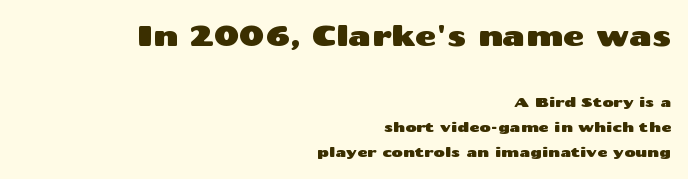
{"serif": "no", "italic": "no", "width": "wide", "stroke_contrast": "medium", "x_height": "medium", "monospaced": "no", "underline": "no", "align": "right", "line_spacing_ratio": 1.81, "letter_spacing": "normal", "letter_spacing_em": 0.0, "larger_block": "first", "size_ratio": 2.07, "glyph_px": 29}
